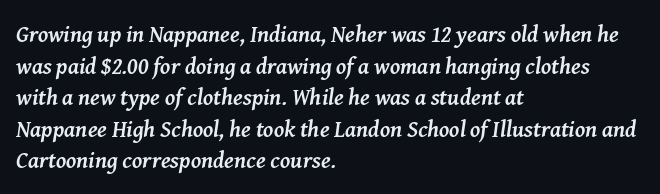
A typesetter would call this leading conventional body-copy spacing. The whole block is typeset with a tilt. These lines are set flush left with a ragged right edge. The letters are bold, with thick, heavy strokes.
